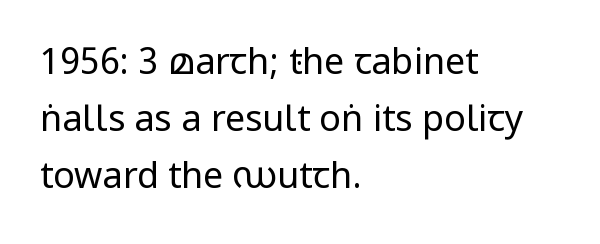
The image shows 36 px regular-weight, condensed sans-serif type, upright; set left-aligned, normal line spacing (1.59x), normal letter spacing, not underlined; low stroke contrast and a large x-height.
